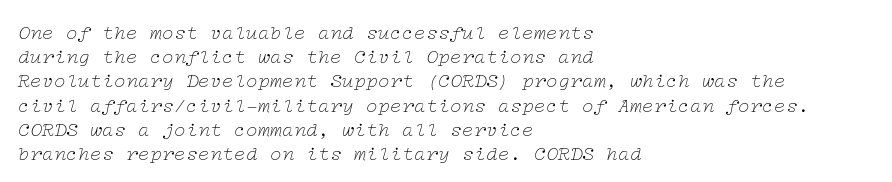
{"italic": "yes", "lean": "right", "slant_degrees": 12, "bold": "no", "underline": "no", "align": "left", "line_spacing_ratio": 1.21, "letter_spacing": "normal", "letter_spacing_em": 0.0, "glyph_px": 20}
